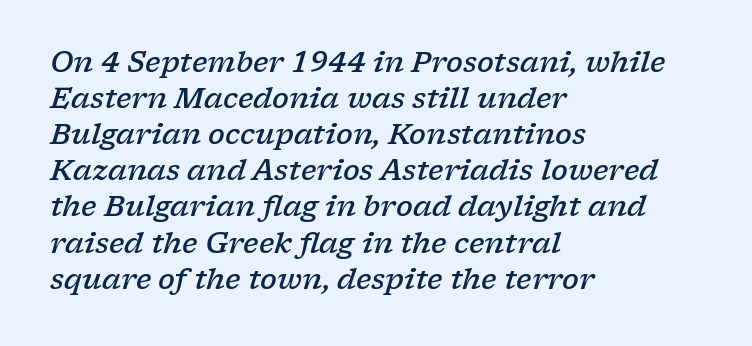
The image shows 28 px semibold, wide serif type, italic (leaning right); set left-aligned, normal line spacing (1.29x), normal letter spacing, not underlined; low stroke contrast and a medium x-height.
